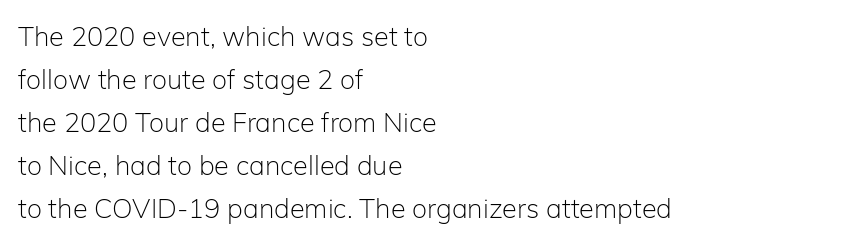
The image shows 27 px text type, upright; set left-aligned, normal line spacing (1.59x), normal letter spacing, not underlined.
